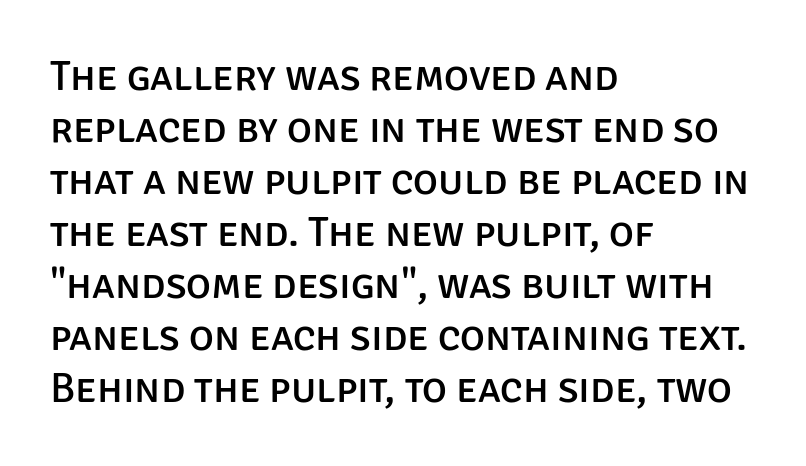
{"serif": "no", "italic": "no", "width": "normal", "stroke_contrast": "low", "x_height": "large", "monospaced": "no", "underline": "no", "align": "left", "line_spacing_ratio": 1.24, "letter_spacing": "normal", "letter_spacing_em": 0.0, "glyph_px": 42}
